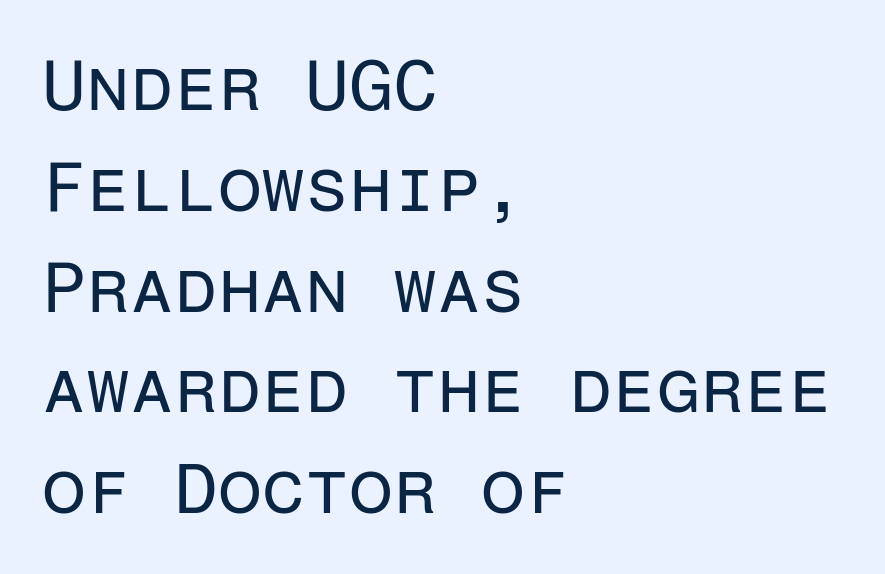
{"serif": "no", "italic": "no", "bold": "no", "weight": "regular", "width": "normal", "stroke_contrast": "low", "x_height": "medium", "monospaced": "yes", "underline": "no", "align": "left", "line_spacing": "normal", "line_spacing_ratio": 1.42, "letter_spacing": "normal", "letter_spacing_em": 0.0, "glyph_px": 71}
